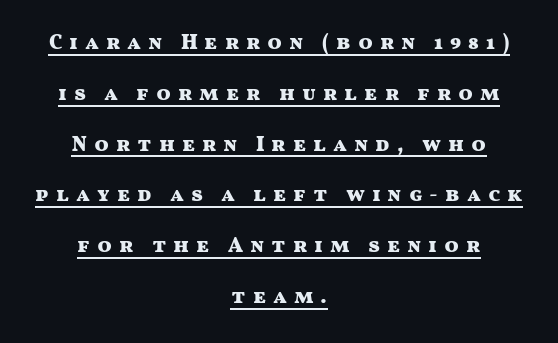
Line starts and ends both wander, symmetrically. You could only call the tracking loose — the letters float apart. The space between consecutive lines is lavish. Notice how a bar underscores the lettering throughout. Every stem runs plumb, perpendicular to the baseline. The rendering uses a bold face; every stroke is thick and dark.
